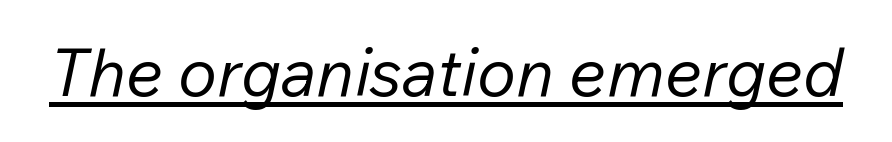
Every character sits at an angle, as italics do. The rendering uses natural spacing where letterforms have individual widths. The face used here is rendered with its standard letterfit. Each stroke keeps to a modest, everyday thickness or less. A typographer would call this underscored text.
